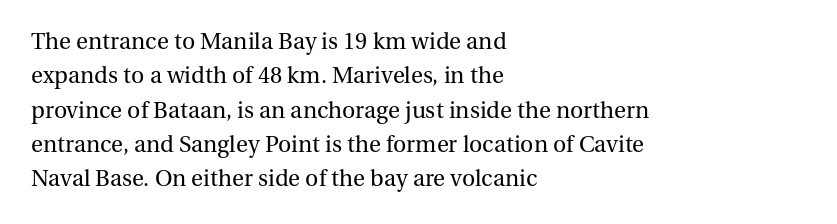
The vertical gap from one line to the next is medium. These lines were composed using upright roman letters. Horizontal alignment here is leftward, the default for most running prose. The gaps between neighbouring characters are ordinary and unremarkable. Weight: regular or lighter.
